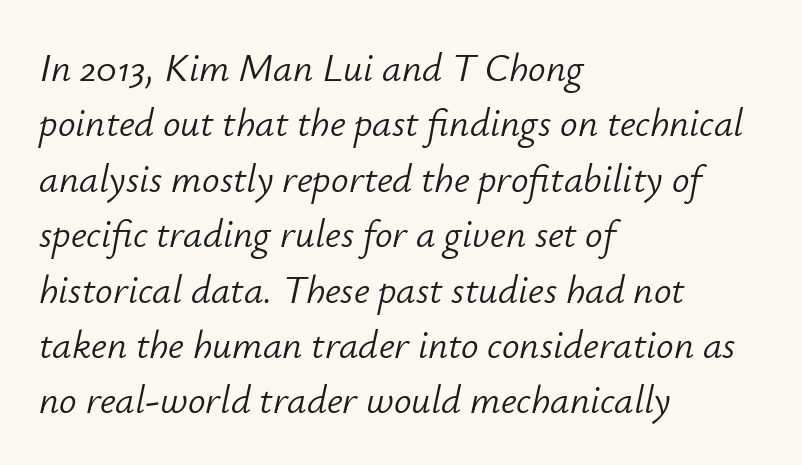
{"italic": "yes", "lean": "right", "slant_degrees": 12, "bold": "no", "weight": "light", "width": "normal", "stroke_contrast": "low", "x_height": "small", "monospaced": "no", "underline": "no", "align": "left", "line_spacing": "normal", "line_spacing_ratio": 1.42, "letter_spacing": "normal", "letter_spacing_em": 0.0, "glyph_px": 39}
